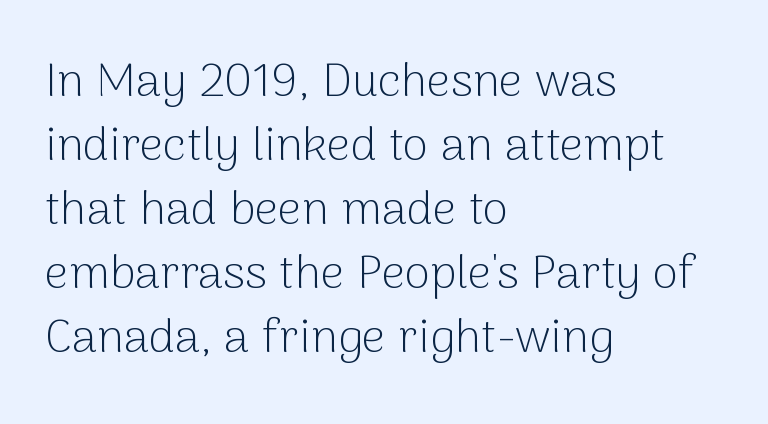
The image shows 47 px light sans-serif type, upright; set left-aligned, normal line spacing (1.36x), normal letter spacing, not underlined; low stroke contrast and a medium x-height.
